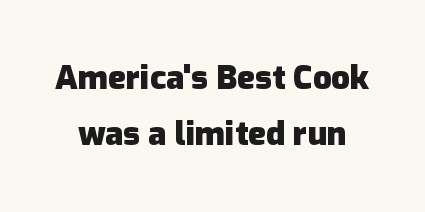
The image shows 33 px heavy sans-serif type, upright; set line spacing 1.71x, normal letter spacing, not underlined; low stroke contrast and a medium x-height.
